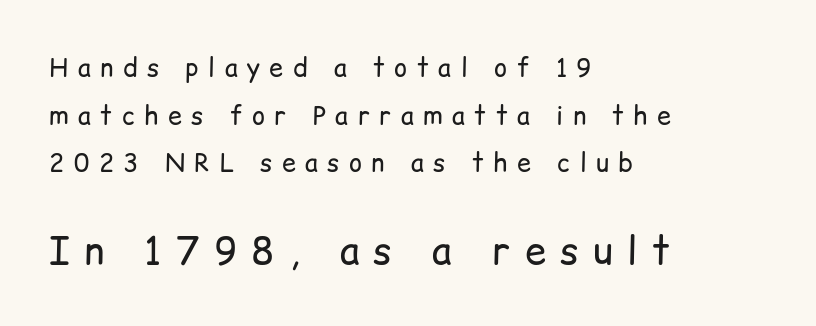
{"serif": "no", "italic": "no", "bold": "no", "weight": "regular", "width": "normal", "stroke_contrast": "low", "x_height": "medium", "monospaced": "no", "underline": "no", "align": "left", "line_spacing": "loose", "line_spacing_ratio": 1.91, "letter_spacing": "wide", "letter_spacing_em": 0.38, "larger_block": "second", "size_ratio": 1.52, "glyph_px": 38}
